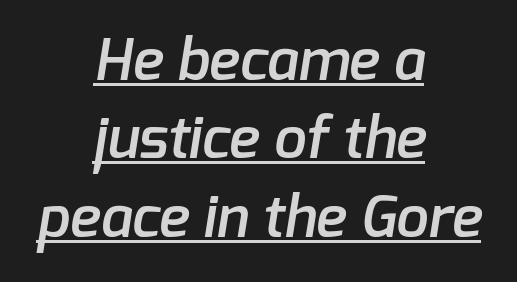
{"serif": "no", "bold": "semi", "weight": "semibold", "width": "normal", "stroke_contrast": "low", "x_height": "medium", "monospaced": "no", "underline": "yes", "align": "center", "line_spacing": "normal", "line_spacing_ratio": 1.35, "letter_spacing": "normal", "letter_spacing_em": 0.0, "glyph_px": 58}
